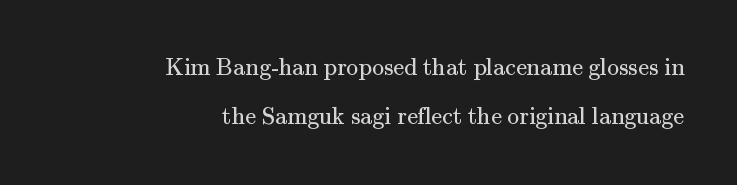
Tracking here is standard; glyphs follow each other at the usual distance. The axis of the letterforms is exactly vertical. This sample trades compactness for vertical openness between lines. Alignment: flush right. The font is comparable to plain body text, perhaps lighter.
